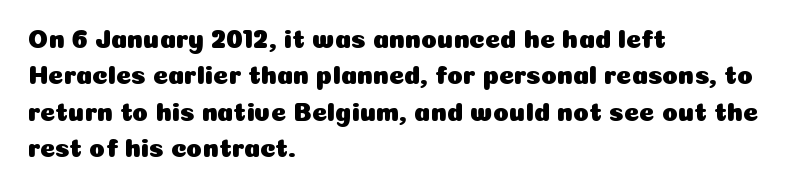
Q: Is the text italic (slanted)? A: No, it is upright.
Q: Is the text underlined? A: No.
Q: How is the paragraph aligned? A: Left-aligned.
Q: Is the spacing between letters normal or unusually wide? A: Normal.
Q: Is the spacing between lines tight, normal or loose? A: Normal.
